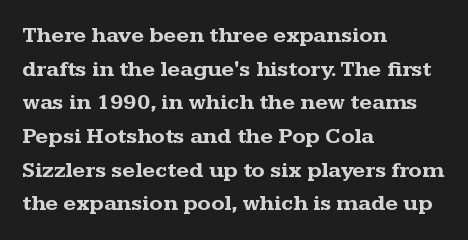
This sample is left-justified, so line endings fall wherever the words run out. Ascenders rise straight up at ninety degrees. Notice how descenders clear the ascenders below comfortably — that's standard leading. Is the type bold? Yes — the strokes are clearly thick and heavy.
